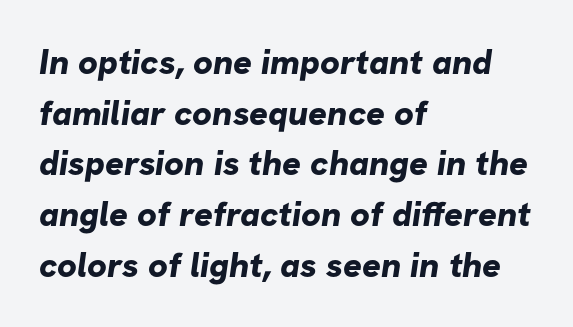
Q: Is the text bold? A: Yes.
Q: Is the typeface a serif or a sans-serif typeface? A: Sans-serif.
Q: Is the text underlined? A: No.
Q: How is the paragraph aligned? A: Left-aligned.
Q: Is the spacing between letters normal or unusually wide? A: Normal.
Q: Is the spacing between lines tight, normal or loose? A: Normal.
Q: Width (condensed, normal, or wide)? A: Normal.
Q: Stroke contrast? A: Low.
Q: x-height? A: Medium.
Q: Monospaced? A: No.
